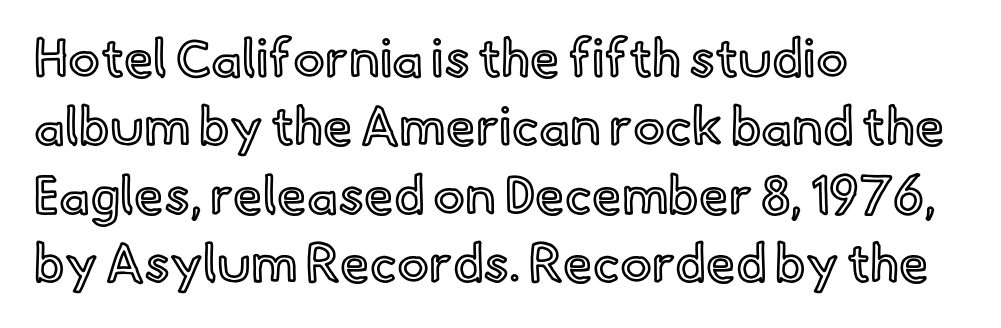
Q: Is the text italic (slanted)? A: No, it is upright.
Q: Is the text underlined? A: No.
Q: How is the paragraph aligned? A: Left-aligned.
Q: Is the spacing between letters normal or unusually wide? A: Normal.
Q: Is the spacing between lines tight, normal or loose? A: Normal.
Q: Width (condensed, normal, or wide)? A: Normal.
Q: x-height? A: Small.
Q: Monospaced? A: No.
